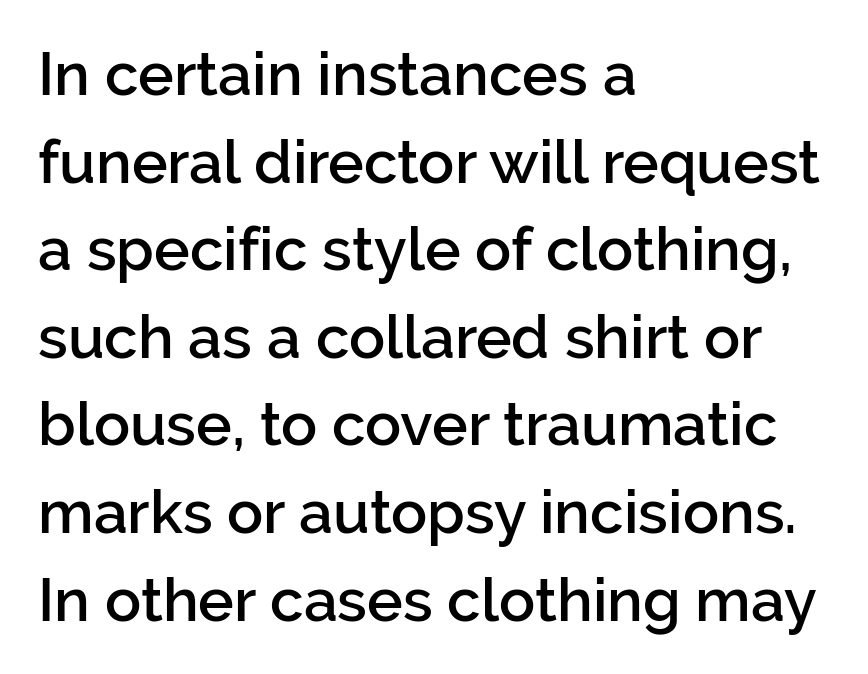
{"serif": "no", "italic": "no", "bold": "semi", "weight": "semibold", "width": "normal", "stroke_contrast": "low", "x_height": "medium", "monospaced": "no", "underline": "no", "align": "left", "line_spacing": "normal", "line_spacing_ratio": 1.46, "letter_spacing": "normal", "letter_spacing_em": 0.0, "glyph_px": 60}
